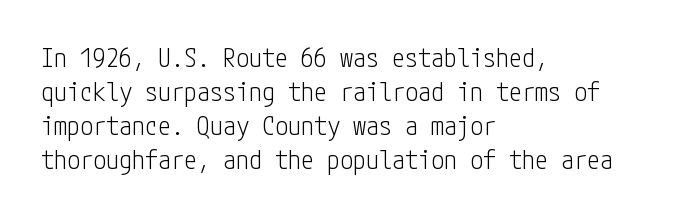
Q: Is the text bold? A: No.
Q: Is the text italic (slanted)? A: No, it is upright.
Q: Is the text underlined? A: No.
Q: How is the paragraph aligned? A: Left-aligned.
Q: Is the spacing between letters normal or unusually wide? A: Normal.
Q: Is the spacing between lines tight, normal or loose? A: Normal.
